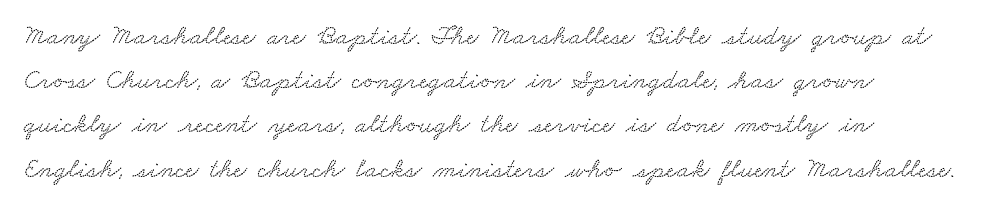
Little horizontal feet cap the strokes, marking this as serif type. The passage shown stacks its lines at a standard gap. Compared with typical body copy, the letter spacing here is the same. Each line starts at the same left margin while the right side varies.
